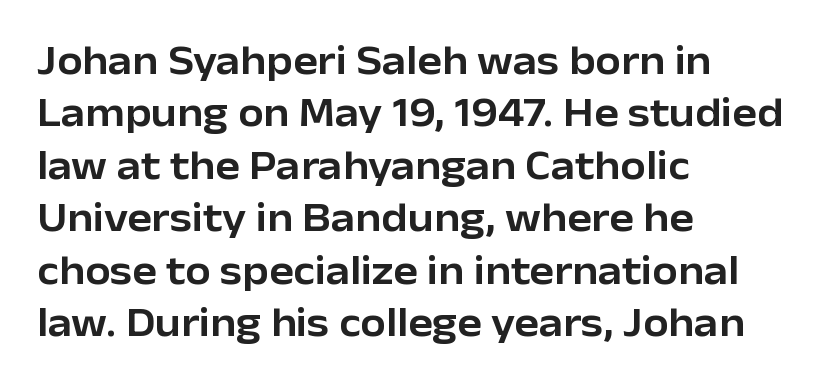
{"serif": "no", "italic": "no", "width": "normal", "stroke_contrast": "low", "x_height": "medium", "monospaced": "no", "underline": "no", "align": "left", "line_spacing": "normal", "line_spacing_ratio": 1.28, "letter_spacing": "normal", "letter_spacing_em": 0.0, "glyph_px": 41}
